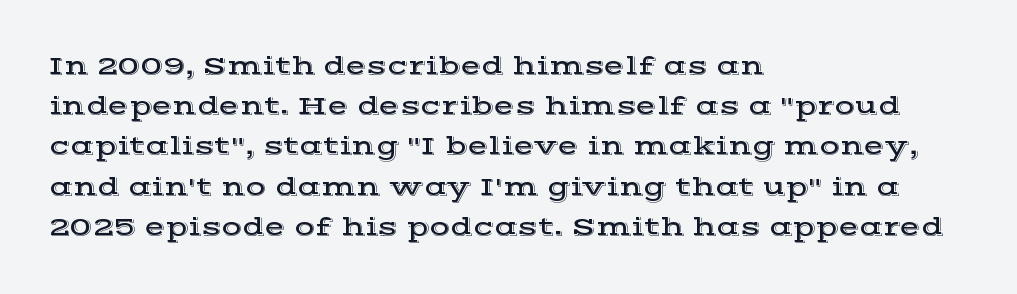
The image shows 27 px text type, upright; set left-aligned, normal line spacing (1.49x), normal letter spacing, not underlined.
